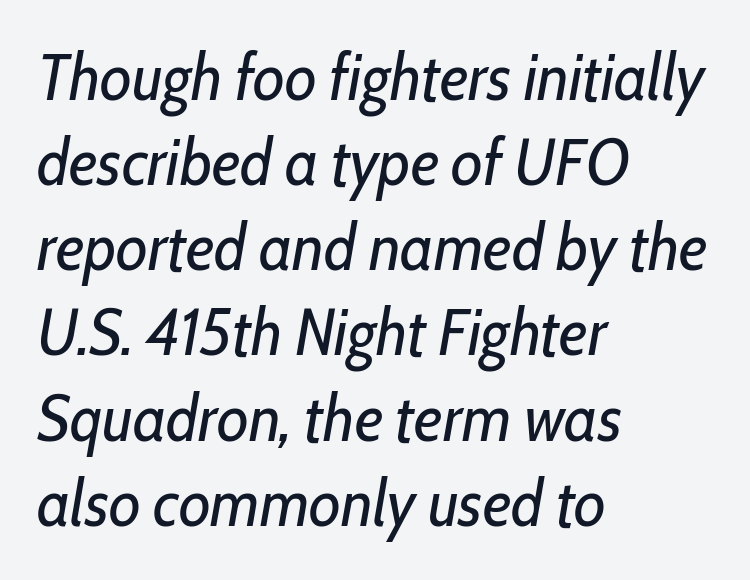
Check under the words: just untouched page. Varying glyph widths throughout — classic text-font behaviour. Does the lettering tilt? It does — this is italic. The cut favours lightness, reaching ordinary text weight at its darkest.
